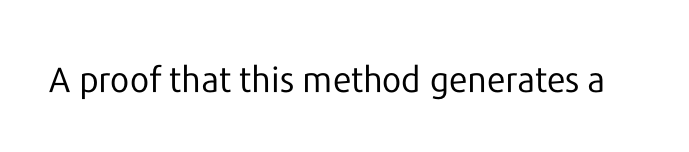
{"serif": "no", "italic": "no", "bold": "no", "weight": "regular", "width": "normal", "stroke_contrast": "low", "x_height": "medium", "monospaced": "no", "underline": "no", "letter_spacing": "normal", "letter_spacing_em": 0.0, "glyph_px": 35}
